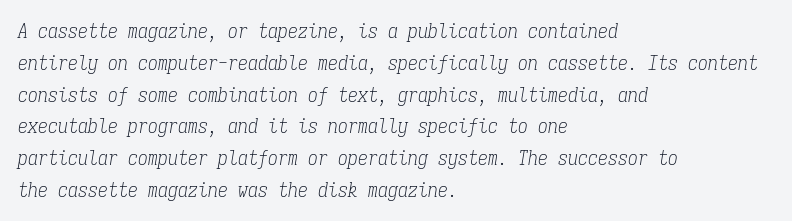
The image shows 20 px text type, italic (leaning right); set left-aligned, normal line spacing (1.59x), normal letter spacing, not underlined.
